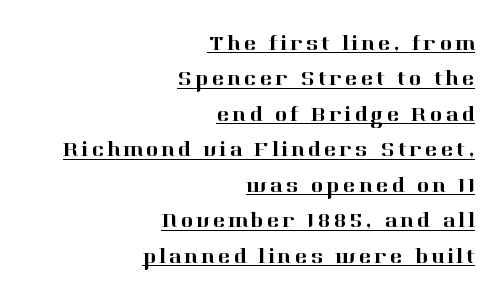
The image shows 21 px text type, upright; set right-aligned, normal line spacing (1.69x), underlined.
